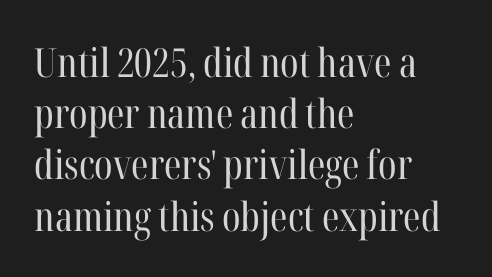
Q: Is the text bold? A: No.
Q: Is the text italic (slanted)? A: No, it is upright.
Q: Is the typeface a serif or a sans-serif typeface? A: Serif.
Q: Is the text underlined? A: No.
Q: How is the paragraph aligned? A: Left-aligned.
Q: Is the spacing between letters normal or unusually wide? A: Normal.
Q: Is the spacing between lines tight, normal or loose? A: Normal.
Q: Width (condensed, normal, or wide)? A: Condensed.
Q: Stroke contrast? A: High.
Q: x-height? A: Medium.
Q: Monospaced? A: No.
